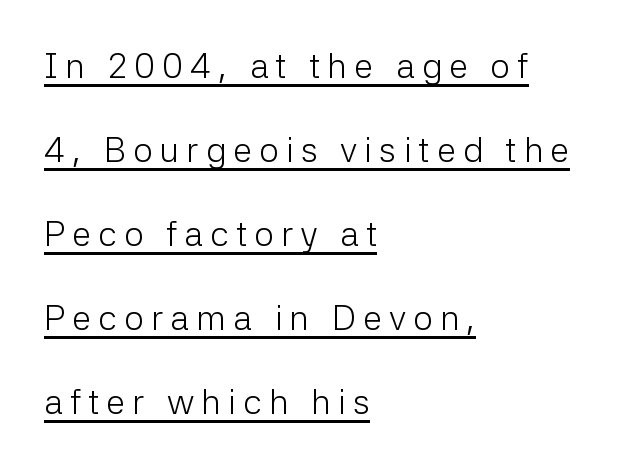
Compared with undecorated copy, this sample adds a rule below the words. Inter-character spacing is expanded well beyond the font's built-in metrics. The paragraph shown leans on its left margin. Unlike a traditional serif, this face leaves its strokes unadorned.
